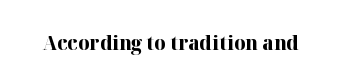
The rendering keeps characters at their native spacing. Underlining? Definitely not there. Nope, not italic — everything's standing straight. Set as a true bold cut, around the 700 mark.
